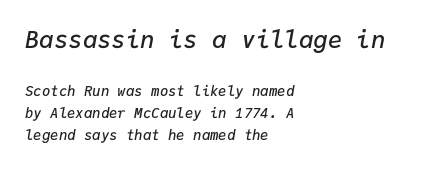
{"italic": "yes", "lean": "right", "slant_degrees": 9, "bold": "semi", "underline": "no", "align": "left", "line_spacing": "normal", "line_spacing_ratio": 1.58, "letter_spacing": "normal", "letter_spacing_em": 0.0, "larger_block": "first", "size_ratio": 1.71, "glyph_px": 24}
